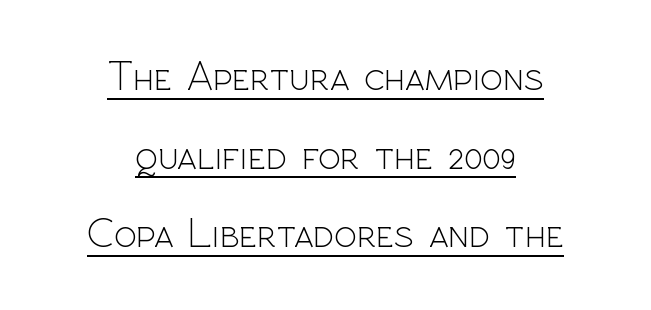
The image shows 42 px light sans-serif type, upright; set centered, line spacing 1.87x, normal letter spacing, underlined; a medium x-height.
